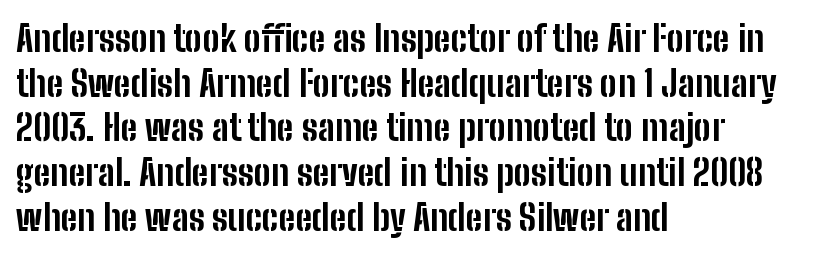
Q: Is the text bold? A: Yes.
Q: Is the text italic (slanted)? A: No, it is upright.
Q: Is the typeface a serif or a sans-serif typeface? A: Sans-serif.
Q: Is the text underlined? A: No.
Q: How is the paragraph aligned? A: Left-aligned.
Q: Is the spacing between letters normal or unusually wide? A: Normal.
Q: Width (condensed, normal, or wide)? A: Condensed.
Q: Stroke contrast? A: Low.
Q: x-height? A: Medium.
Q: Monospaced? A: No.
